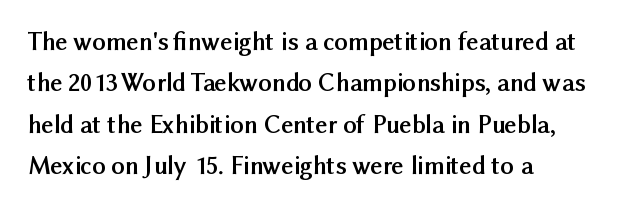
Descenders are the only things crossing below the line. Honestly, the row spacing looks completely unremarkable. The font is running at its bold setting. Inter-character spacing is left at the font's built-in metrics. Vertical strokes here are truly vertical.
